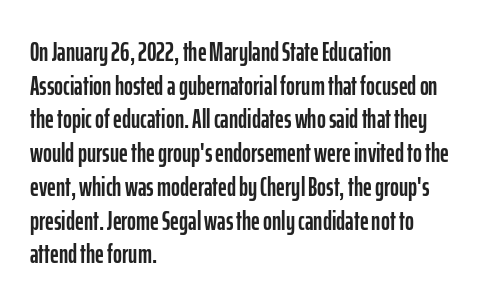
Q: Is the text italic (slanted)? A: No, it is upright.
Q: Is the text underlined? A: No.
Q: How is the paragraph aligned? A: Left-aligned.
Q: Is the spacing between letters normal or unusually wide? A: Normal.
Q: Is the spacing between lines tight, normal or loose? A: Normal.
